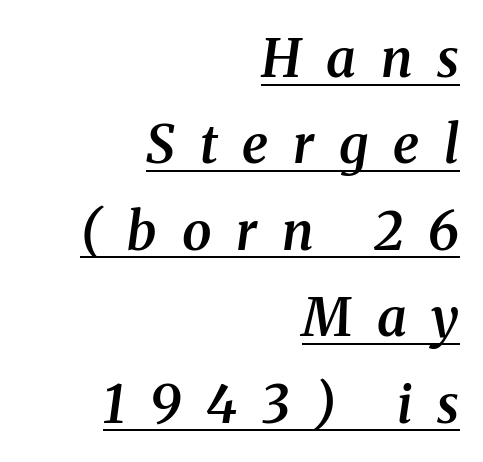
The image shows 53 px semibold serif type, italic (leaning right); set right-aligned, normal line spacing (1.63x), unusually wide letter spacing (+0.47 em), underlined; medium stroke contrast and a medium x-height.
